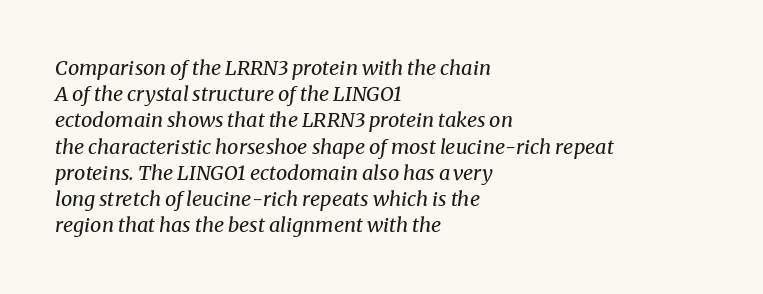
The image shows 20 px text type, italic (leaning right); set left-aligned, normal line spacing (1.31x), normal letter spacing, not underlined.
